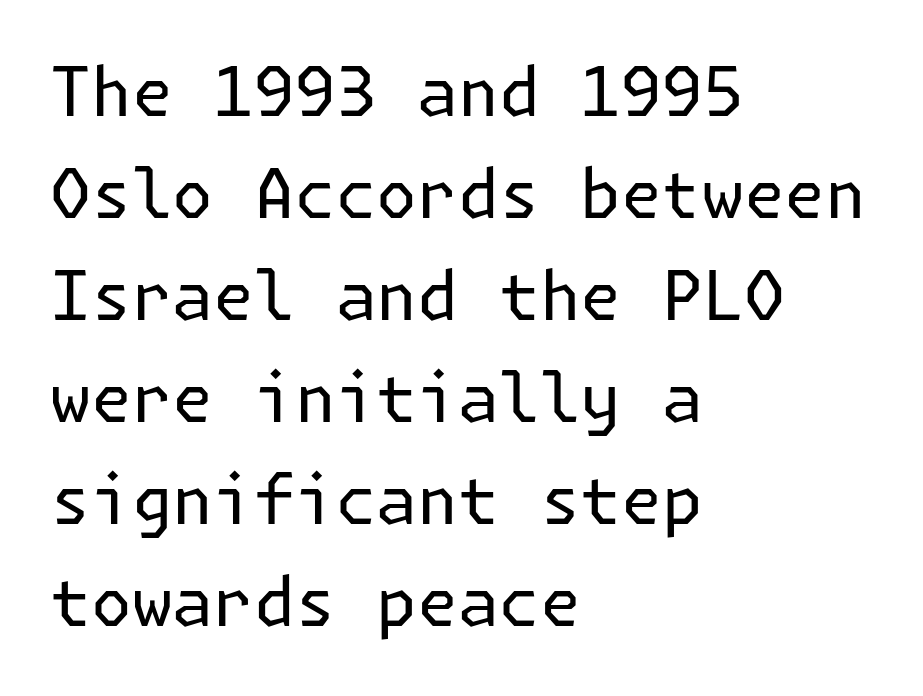
Q: Is the text bold? A: No.
Q: Is the text italic (slanted)? A: No, it is upright.
Q: Is the typeface a serif or a sans-serif typeface? A: Sans-serif.
Q: Is the text underlined? A: No.
Q: How is the paragraph aligned? A: Left-aligned.
Q: Is the spacing between letters normal or unusually wide? A: Normal.
Q: Is the spacing between lines tight, normal or loose? A: Normal.
Q: Width (condensed, normal, or wide)? A: Normal.
Q: Stroke contrast? A: Low.
Q: x-height? A: Medium.
